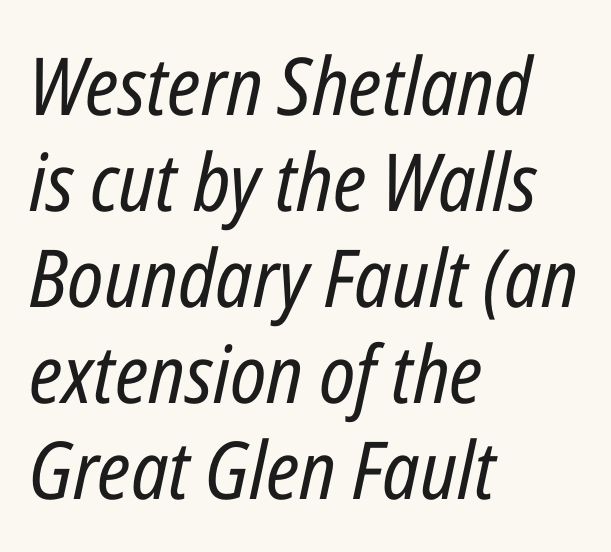
Q: Is the text bold? A: No.
Q: Is the text italic (slanted)? A: Yes, it leans right by about 12 degrees.
Q: Is the text underlined? A: No.
Q: How is the paragraph aligned? A: Left-aligned.
Q: Is the spacing between letters normal or unusually wide? A: Normal.
Q: Width (condensed, normal, or wide)? A: Condensed.
Q: Stroke contrast? A: Low.
Q: x-height? A: Medium.
Q: Monospaced? A: No.
